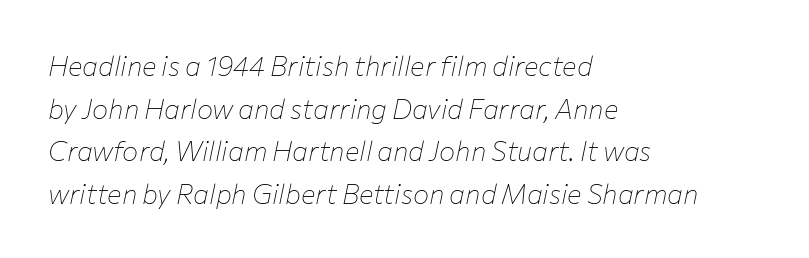
{"italic": "yes", "lean": "right", "slant_degrees": 12, "bold": "no", "underline": "no", "align": "left", "line_spacing": "normal", "line_spacing_ratio": 1.58, "letter_spacing": "normal", "letter_spacing_em": 0.0, "glyph_px": 27}
